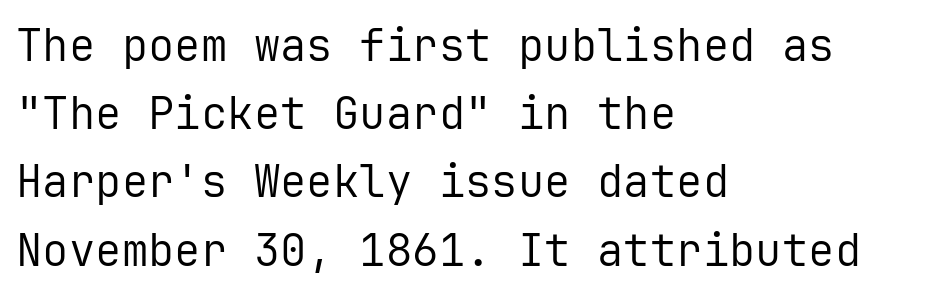
Q: Is the text bold? A: No.
Q: Is the text italic (slanted)? A: No, it is upright.
Q: Is the typeface a serif or a sans-serif typeface? A: Sans-serif.
Q: Is the text underlined? A: No.
Q: How is the paragraph aligned? A: Left-aligned.
Q: Is the spacing between letters normal or unusually wide? A: Normal.
Q: Is the spacing between lines tight, normal or loose? A: Normal.
Q: Width (condensed, normal, or wide)? A: Normal.
Q: Stroke contrast? A: Low.
Q: x-height? A: Medium.
Q: Monospaced? A: Yes.
